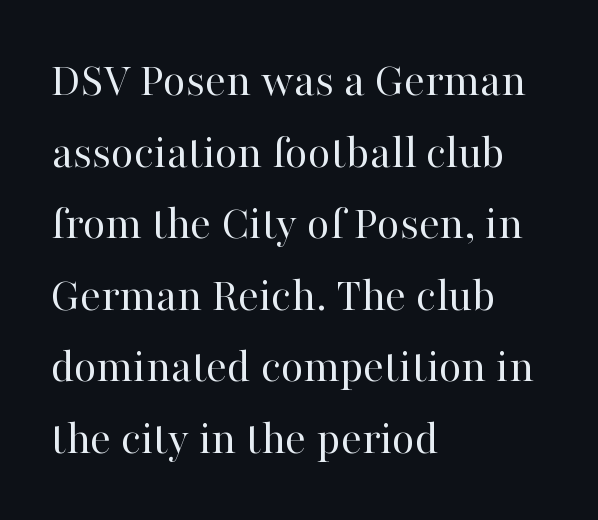
Rule under the text: the space is simply empty. The letters advance in unequal steps, a hallmark of proportional type. Does the lettering tilt? It doesn't — this is upright. A light-to-regular cut is what we see here. Horizontally, the lines are justified to the leading edge only.
